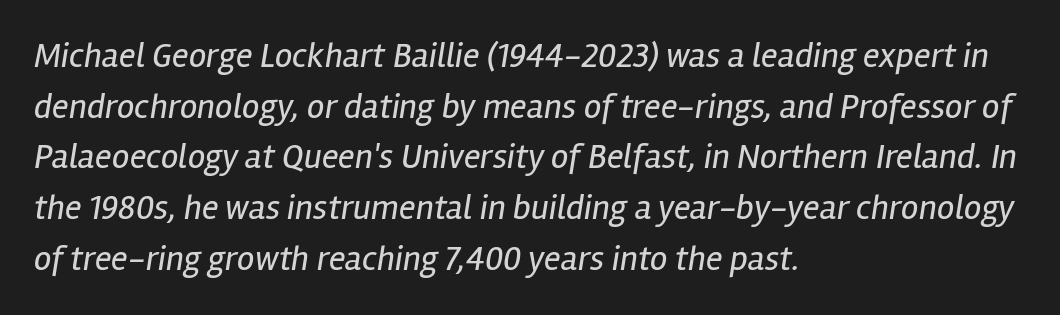
The image shows 35 px regular-weight, condensed type, italic (leaning right); set left-aligned, normal line spacing (1.45x), normal letter spacing, not underlined; low stroke contrast and a medium x-height.
